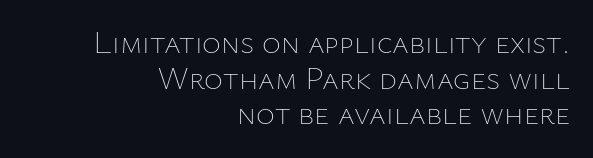
{"italic": "no", "bold": "no", "weight": "thin", "width": "normal", "stroke_contrast": "low", "x_height": "medium", "monospaced": "no", "underline": "no", "align": "right", "line_spacing": "tight", "line_spacing_ratio": 1.11, "letter_spacing": "normal", "letter_spacing_em": 0.0, "glyph_px": 32}
